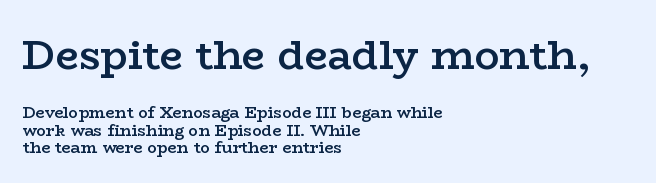
Short and long lines alike share a common starting point at left. Look at the tracking — it's just the regular setting, nothing added. Looks like regular typesetting: each glyph gets only the width it needs. Does the lettering tilt? It doesn't — this is upright.
